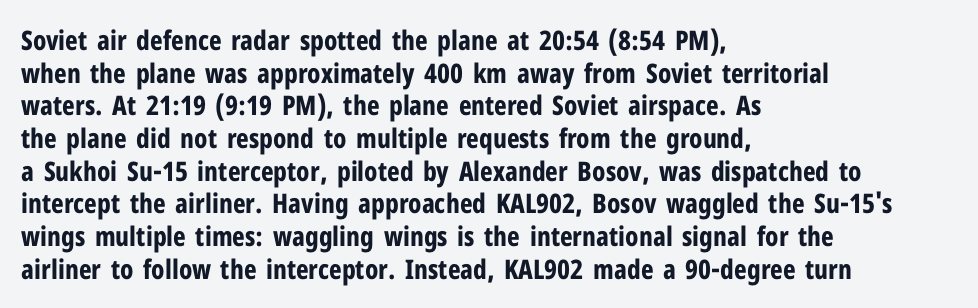
The image shows 27 px bold type, upright; set left-aligned, line spacing 1.21x, normal letter spacing, not underlined.
